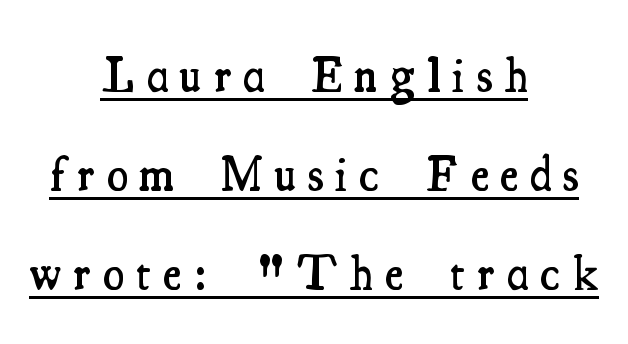
Q: Is the text bold? A: Semi-bold.
Q: Is the text italic (slanted)? A: No, it is upright.
Q: Is the typeface a serif or a sans-serif typeface? A: Serif.
Q: Is the text underlined? A: Yes.
Q: How is the paragraph aligned? A: Centered.
Q: Is the spacing between letters normal or unusually wide? A: Unusually wide.
Q: Is the spacing between lines tight, normal or loose? A: Loose.
Q: Width (condensed, normal, or wide)? A: Condensed.
Q: Stroke contrast? A: Medium.
Q: x-height? A: Small.
Q: Monospaced? A: No.
